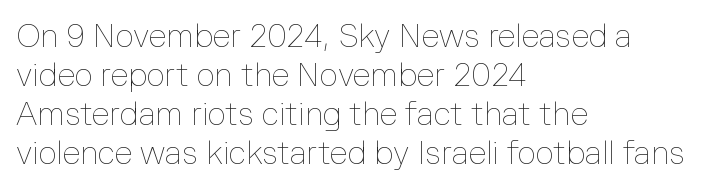
Descenders are the only things crossing below the line. Horizontal alignment here is leftward, the default for most running prose. The typography opts for an upright posture over an oblique one. Ink coverage per letter is moderate at most. Each word holds together tightly as a unit, with standard inter-letter gaps. Spacing verdict: proportional, widths tailored to each character.
